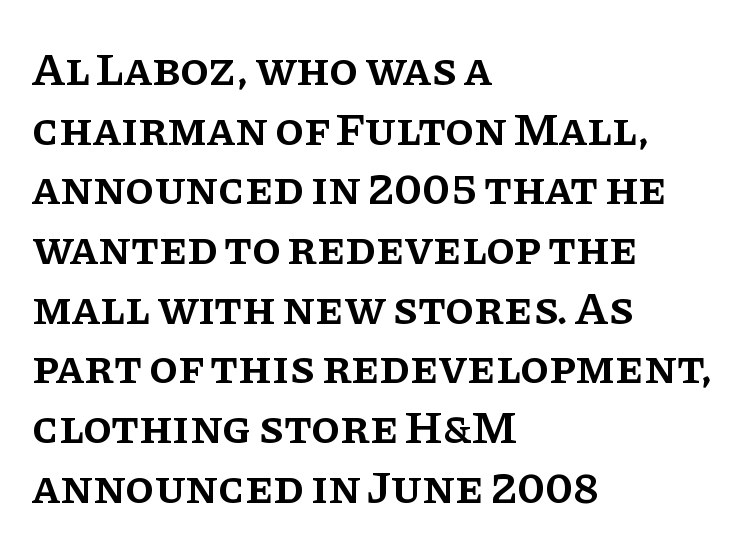
{"serif": "yes", "italic": "no", "bold": "semi", "weight": "semibold", "width": "normal", "stroke_contrast": "low", "x_height": "large", "monospaced": "no", "underline": "no", "align": "left", "line_spacing": "normal", "line_spacing_ratio": 1.27, "letter_spacing": "normal", "letter_spacing_em": 0.0, "glyph_px": 47}
